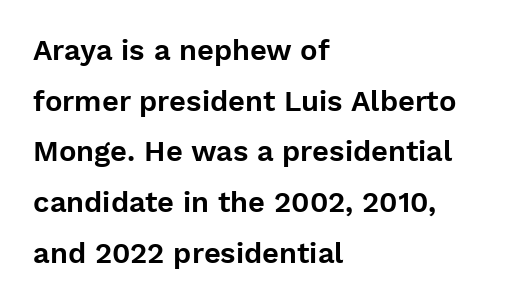
The image shows 29 px sans-serif type, upright; set left-aligned, line spacing 1.75x, normal letter spacing, not underlined; low stroke contrast and a medium x-height.
